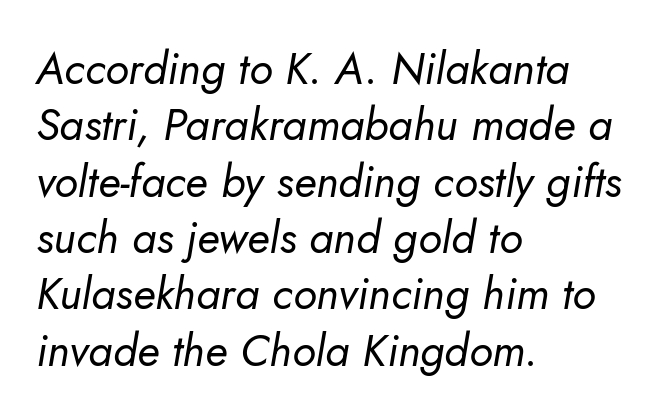
{"italic": "yes", "lean": "right", "slant_degrees": 5, "bold": "no", "weight": "regular", "width": "normal", "stroke_contrast": "low", "x_height": "small", "monospaced": "no", "underline": "no", "align": "left", "line_spacing": "normal", "line_spacing_ratio": 1.28, "letter_spacing": "normal", "letter_spacing_em": 0.0, "glyph_px": 44}
